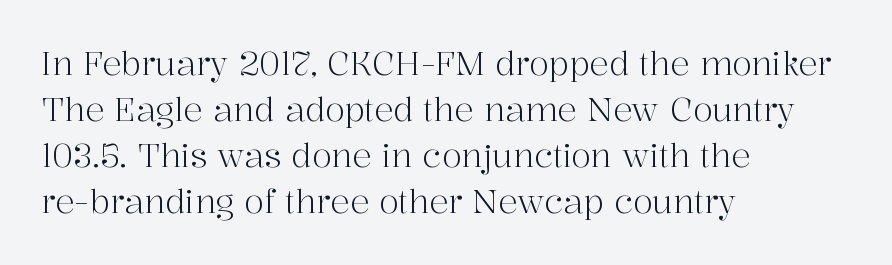
{"serif": "yes", "italic": "no", "bold": "no", "weight": "light", "width": "normal", "stroke_contrast": "high", "x_height": "medium", "monospaced": "no", "underline": "no", "align": "left", "line_spacing": "normal", "line_spacing_ratio": 1.44, "letter_spacing": "normal", "letter_spacing_em": 0.0, "glyph_px": 32}
